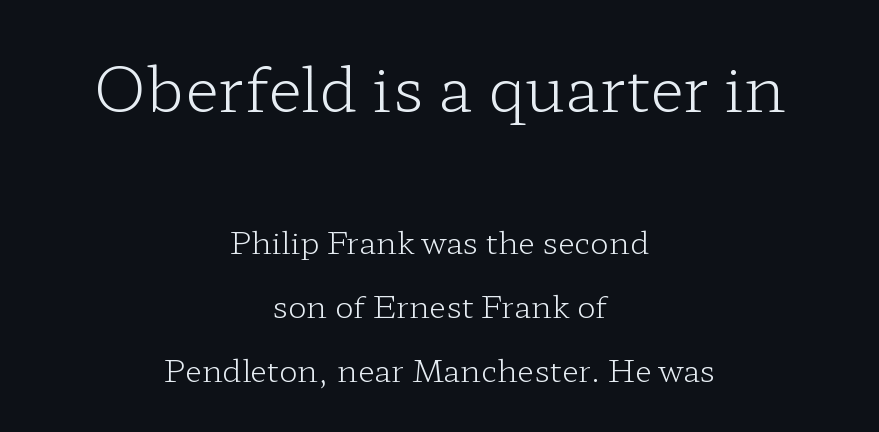
The image shows 62 px light, wide serif type, upright; set centered, loose line spacing (2.07x), normal letter spacing, not underlined; the first (top) block is 2.0x larger; low stroke contrast and a medium x-height.
